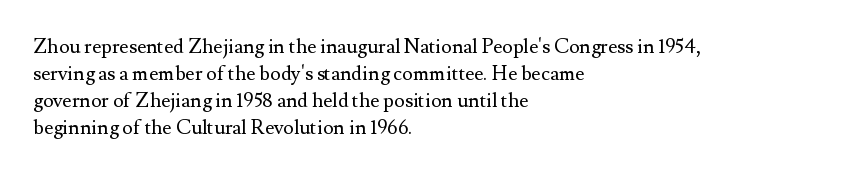
This sample uses an upright cut, with every glyph sitting square on the baseline. Reading down the column, the eye jumps a familiar distance to each next line. The horizontal fit of the characters is conventional and even. This is not heavy type; no bold has been used.
